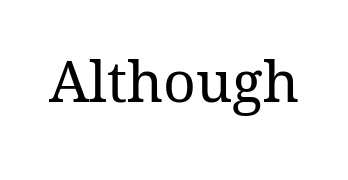
These lines are rendered in a variable-pitch font. Underline: absent. Vertical stems look standard width or narrower in stroke. The type is set solid horizontally, with unmodified tracking. A typesetter would mark this as roman, not italic.
